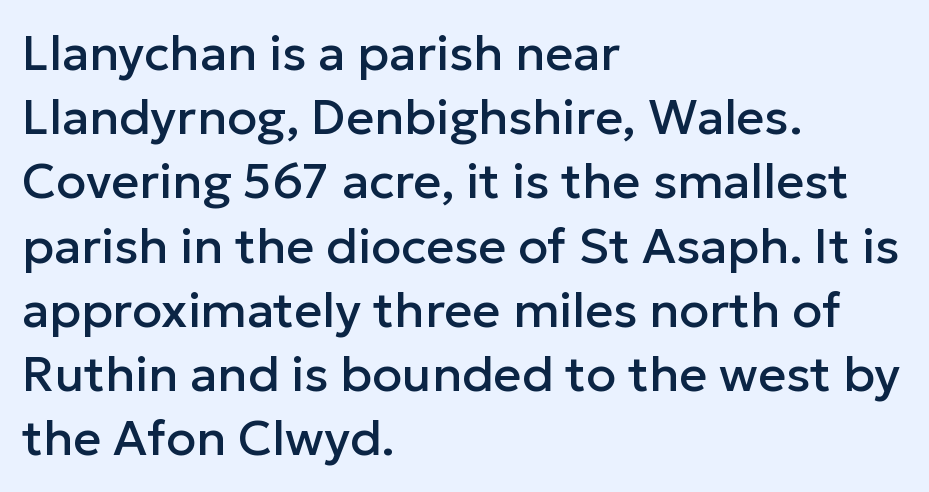
The image shows 49 px sans-serif type, upright; set left-aligned, normal line spacing (1.31x), normal letter spacing, not underlined; low stroke contrast and a medium x-height.
